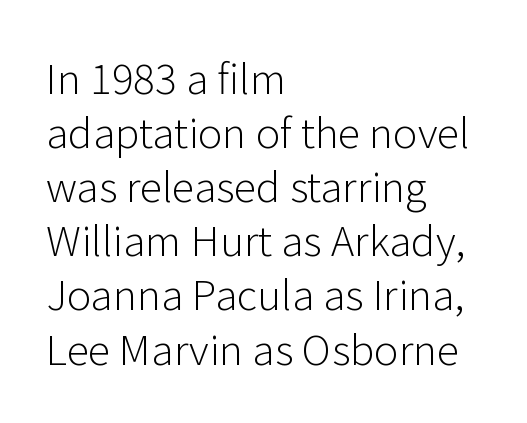
The image shows 41 px light sans-serif type, upright; set left-aligned, normal line spacing (1.32x), normal letter spacing, not underlined; low stroke contrast and a medium x-height.
